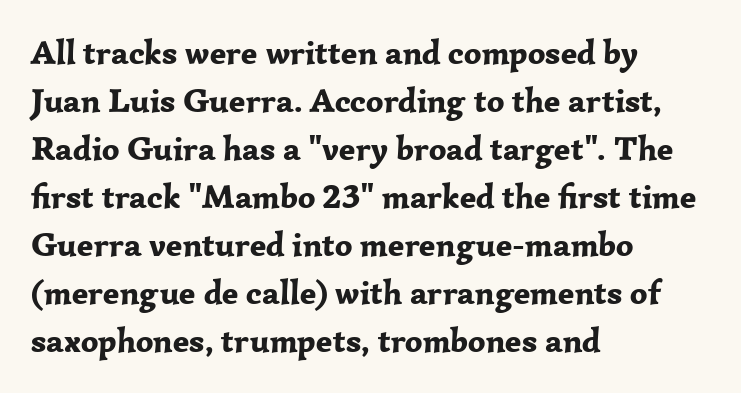
{"serif": "yes", "italic": "no", "bold": "yes", "weight": "bold", "width": "normal", "stroke_contrast": "low", "x_height": "medium", "monospaced": "no", "underline": "no", "align": "left", "line_spacing": "normal", "line_spacing_ratio": 1.41, "letter_spacing": "normal", "letter_spacing_em": 0.0, "glyph_px": 34}
